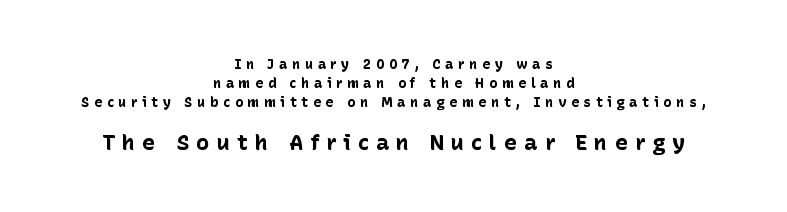
{"italic": "no", "bold": "yes", "underline": "no", "align": "center", "line_spacing": "normal", "line_spacing_ratio": 1.35, "letter_spacing": "wide", "letter_spacing_em": 0.32, "larger_block": "second", "size_ratio": 1.57, "glyph_px": 22}
